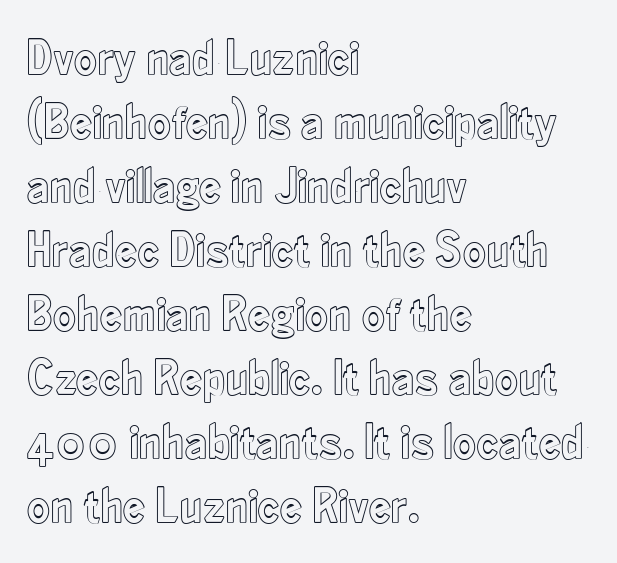
The strip under each line holds only bare page. A student would call this left alignment; a typographer would say flush left, rag right. The letterforms sit shoulder to shoulder at normal distance. These lines sit exactly where default settings would place them. Do the characters align in a grid? No, the font is proportional.
